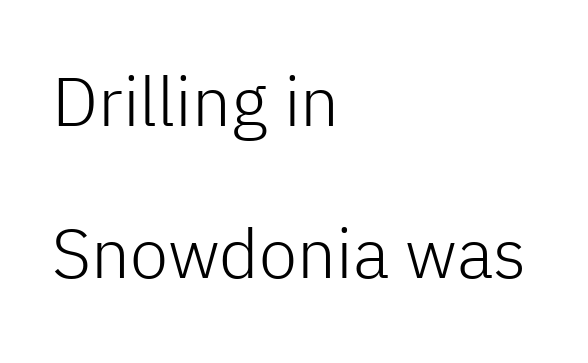
Q: Is the text bold? A: No.
Q: Is the text italic (slanted)? A: No, it is upright.
Q: Is the typeface a serif or a sans-serif typeface? A: Sans-serif.
Q: Is the text underlined? A: No.
Q: How is the paragraph aligned? A: Left-aligned.
Q: Is the spacing between letters normal or unusually wide? A: Normal.
Q: Is the spacing between lines tight, normal or loose? A: Loose.
Q: Width (condensed, normal, or wide)? A: Normal.
Q: Stroke contrast? A: Low.
Q: x-height? A: Medium.
Q: Monospaced? A: No.
